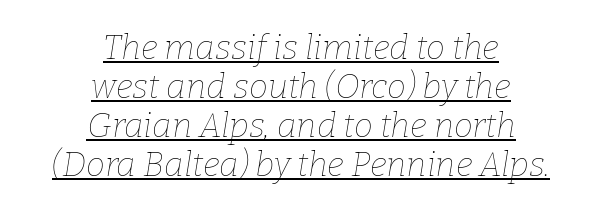
The image shows 34 px thin type, italic (leaning right); set centered, tight line spacing (1.15x), normal letter spacing, underlined; low stroke contrast and a medium x-height.
